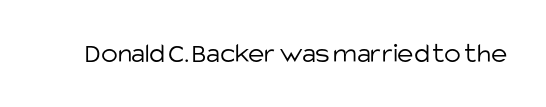
Clear beneath every line of the passage. The gaps between neighbouring characters are ordinary and unremarkable. Vertical strokes here are truly vertical. The font sits on the lighter half of the weight spectrum, regular included.
